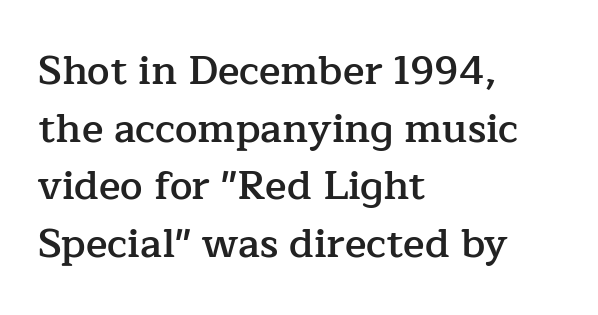
The characters display serif detailing at their extremities. Heft: intermediate — a semibold. When letters stand straight like this, we call the style roman or upright. Where is the straight margin? On the left. Looks like regular typesetting: each glyph gets only the width it needs.
